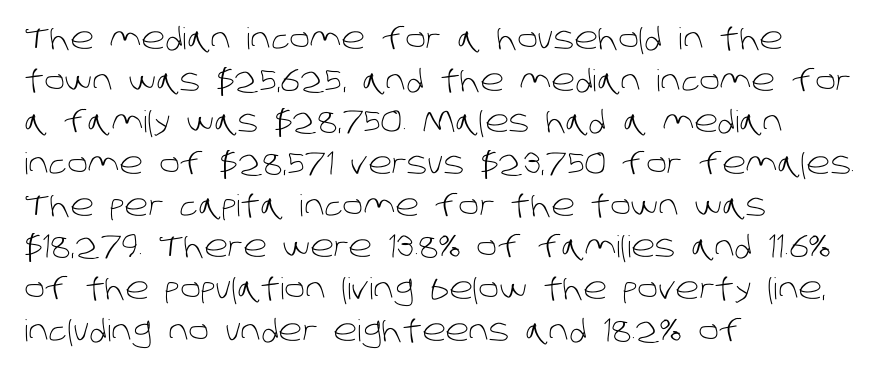
Q: Is the text bold? A: No.
Q: Is the typeface a serif or a sans-serif typeface? A: Sans-serif.
Q: Is the text underlined? A: No.
Q: How is the paragraph aligned? A: Left-aligned.
Q: Is the spacing between letters normal or unusually wide? A: Normal.
Q: Is the spacing between lines tight, normal or loose? A: Normal.
Q: Width (condensed, normal, or wide)? A: Normal.
Q: Stroke contrast? A: Low.
Q: x-height? A: Large.
Q: Monospaced? A: No.
